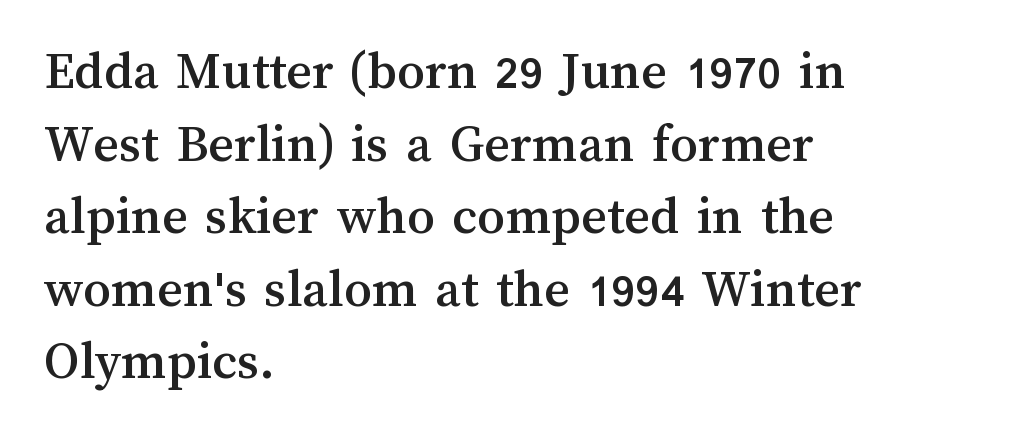
Here the designer chose a conventional face with non-uniform glyph widths. How would I describe the line gaps? Plain and ordinary. Spacing between characters is what you'd get straight out of the box. One-word summary of the alignment: left.
